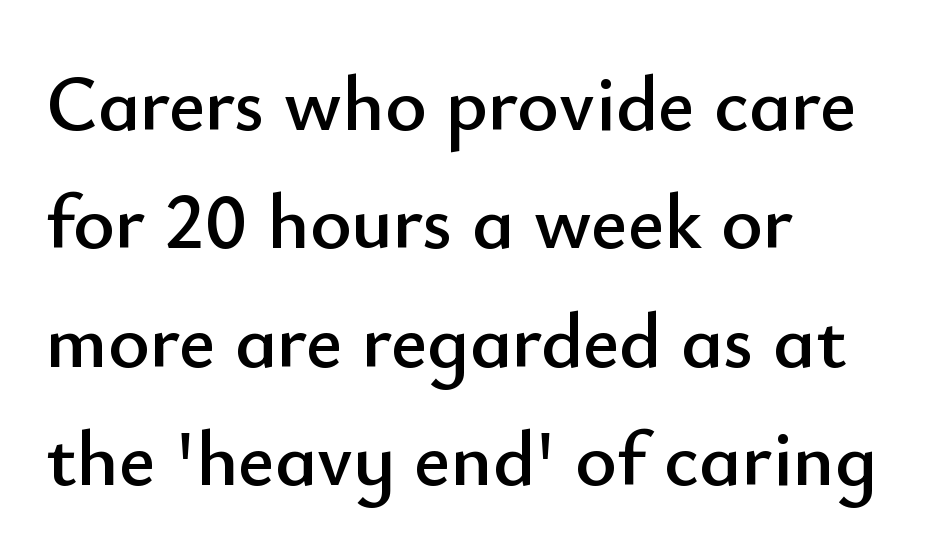
The image shows 79 px sans-serif type, upright; set left-aligned, normal line spacing (1.5x), normal letter spacing, not underlined; low stroke contrast and a small x-height.
